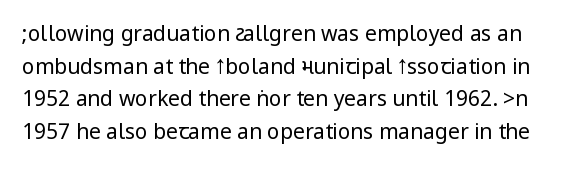
The image shows 21 px text type, upright; set normal line spacing (1.55x), normal letter spacing, not underlined.
